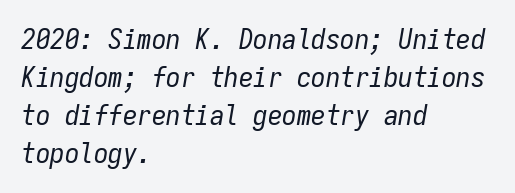
The image shows 29 px regular-weight, condensed type, italic (leaning right), monospaced; set left-aligned, normal line spacing (1.31x), normal letter spacing, not underlined; low stroke contrast and a medium x-height.
